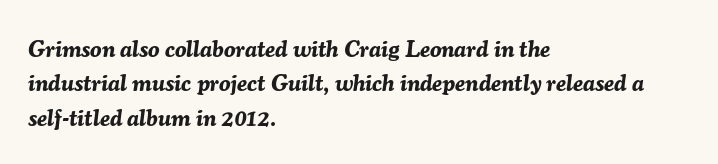
{"italic": "yes", "lean": "right", "slant_degrees": 7, "bold": "yes", "underline": "no", "align": "left", "line_spacing": "normal", "line_spacing_ratio": 1.49, "letter_spacing": "normal", "letter_spacing_em": 0.0, "glyph_px": 23}
